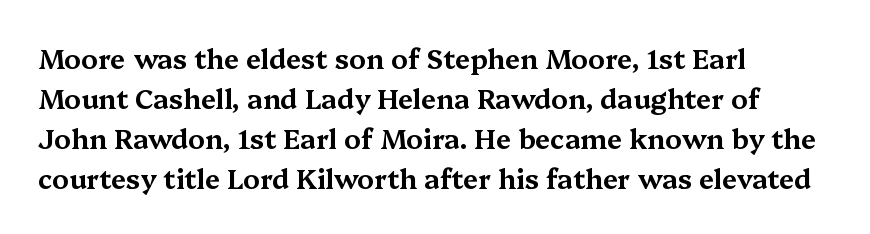
Q: Is the text italic (slanted)? A: No, it is upright.
Q: Is the text underlined? A: No.
Q: How is the paragraph aligned? A: Left-aligned.
Q: Is the spacing between letters normal or unusually wide? A: Normal.
Q: Is the spacing between lines tight, normal or loose? A: Normal.
